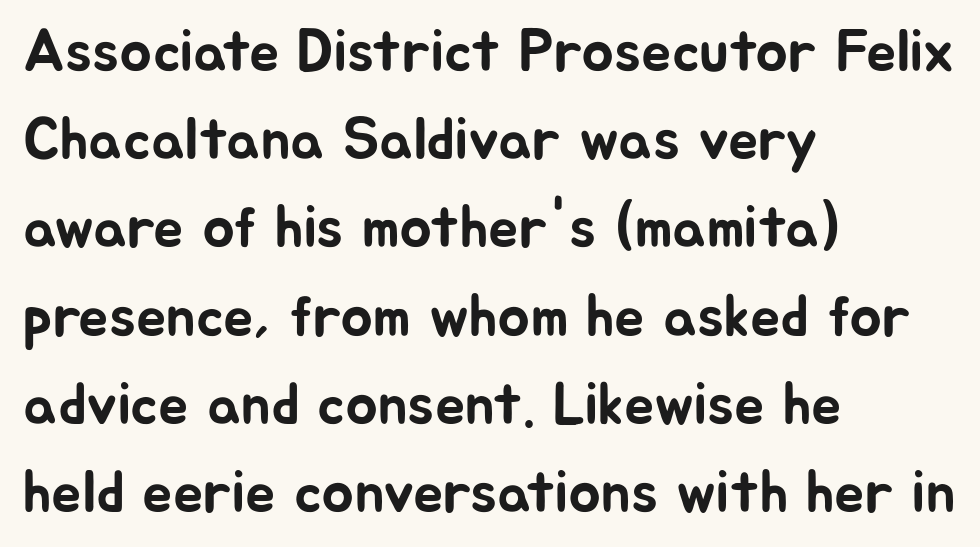
Do the characters align in a grid? No, the font is proportional. The ragged edge is on the right, which tells us the setting is flush left. The typeface chosen for these lines omits serifs. You can tell it's not italic because the verticals are truly vertical.
